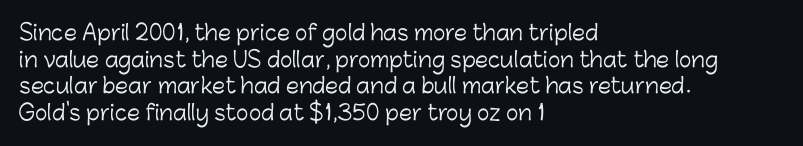
{"italic": "no", "bold": "no", "underline": "no", "align": "left", "line_spacing": "normal", "line_spacing_ratio": 1.27, "letter_spacing": "normal", "letter_spacing_em": 0.0, "glyph_px": 21}
